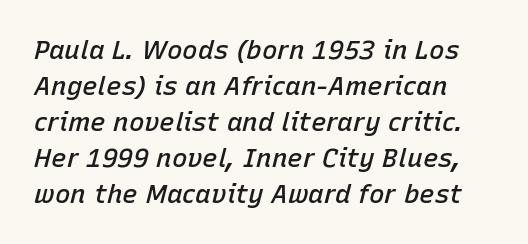
{"italic": "yes", "lean": "right", "slant_degrees": 15, "bold": "semi", "underline": "no", "align": "left", "line_spacing": "normal", "line_spacing_ratio": 1.38, "letter_spacing": "normal", "letter_spacing_em": 0.0, "glyph_px": 26}
